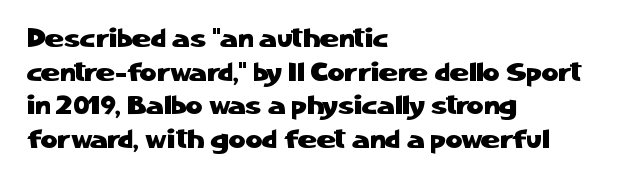
{"italic": "no", "underline": "no", "align": "left", "line_spacing": "normal", "line_spacing_ratio": 1.29, "letter_spacing": "normal", "letter_spacing_em": 0.0, "glyph_px": 26}
